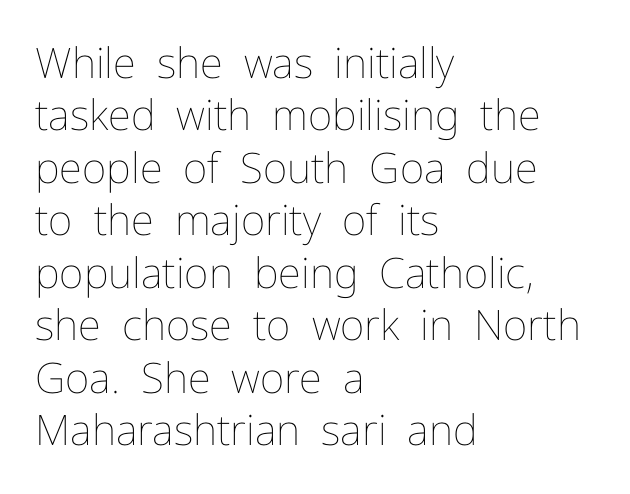
Which margin do the lines hug? The left one — the right edge is uneven. Does the lettering tilt? It doesn't — this is upright. The weight tops out at a normal text grade. The area under the type is left untouched. In terms of leading, this rendering sits right in the middle.
